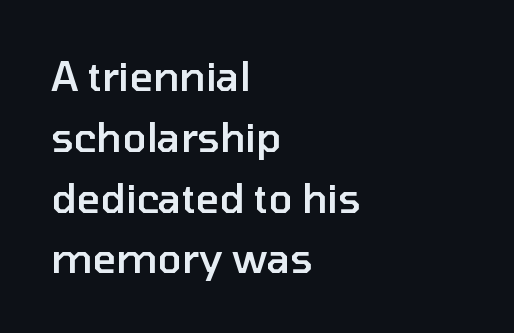
The gaps between neighbouring characters are ordinary and unremarkable. The paragraph has a hard left edge and a soft right edge. The glyphs are unaccompanied by any horizontal stroke below them. The rendering shows plain stroke endings on the letterforms — a sans-serif design.
